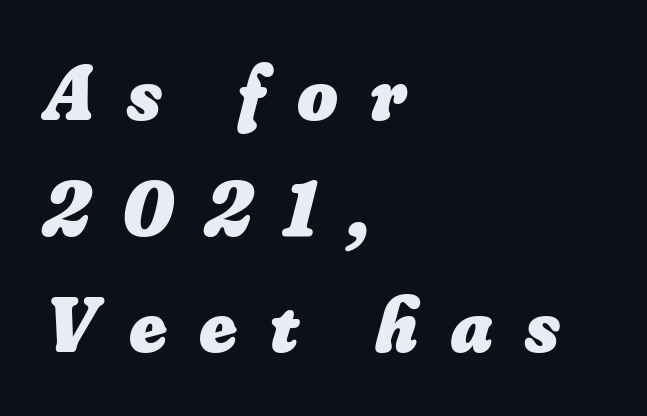
Is the type bold? Yes — the strokes are clearly thick and heavy. Words appear elongated and porous because spacing is wide. Normally led — the rows are evenly, conventionally spaced. The letters advance in unequal steps, a hallmark of proportional type. Anything drawn beneath the words? Only blank space.
